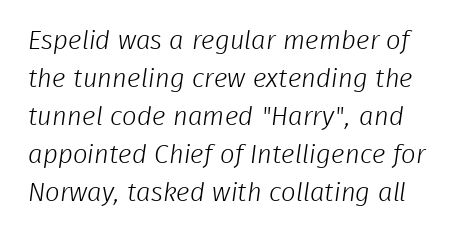
In terms of letterspacing, this is plain default setting. Is this a heavy cut? Hardly; it is regular or lighter. Students, observe: this is what conventionally led text looks like. Check under the words: just untouched page.
